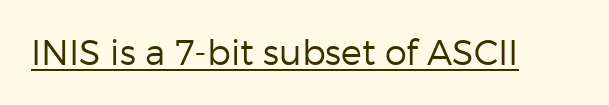
The image shows 35 px regular-weight sans-serif type, upright; set normal letter spacing, underlined; low stroke contrast and a medium x-height.
